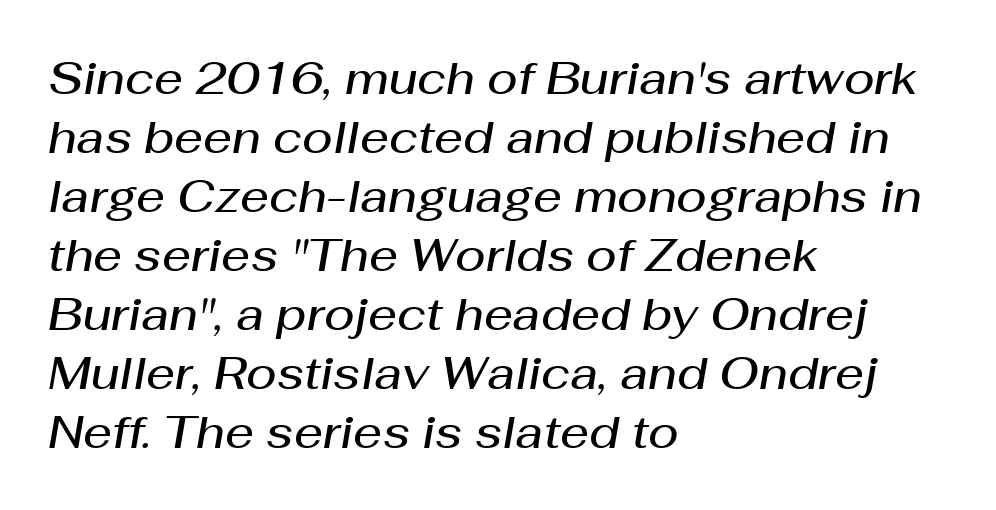
The image shows 45 px semibold type, italic (leaning right); set left-aligned, normal line spacing (1.31x), normal letter spacing, not underlined; medium stroke contrast and a medium x-height.
